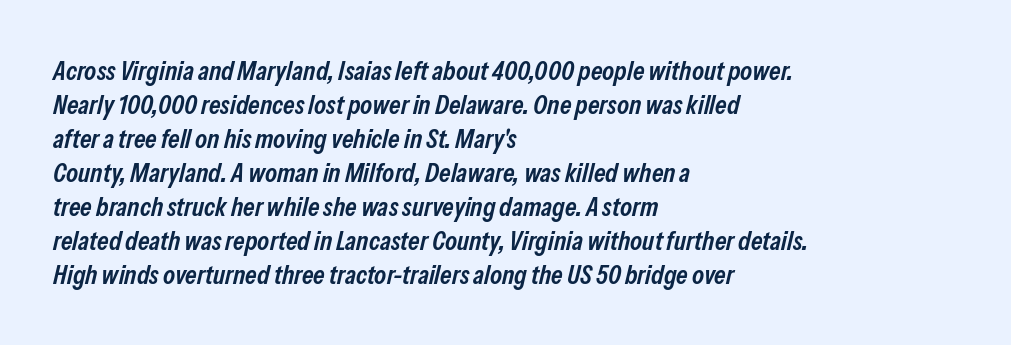
The face used here has a pronounced slope to its letters. Short note: letters normally spaced. The designer left line spacing at the default. The gap between lines stays unmarked.
